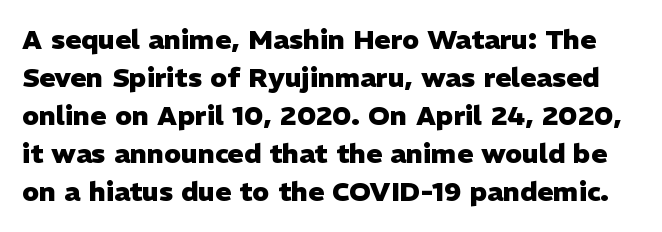
{"italic": "no", "bold": "yes", "underline": "no", "line_spacing": "normal", "line_spacing_ratio": 1.41, "letter_spacing": "normal", "letter_spacing_em": 0.0, "glyph_px": 27}
